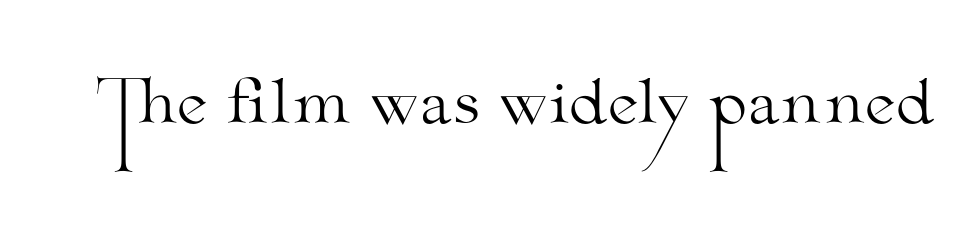
Check under the words: just untouched page. The letters stand upright; this is a roman face. This sample has the flowing, uneven cadence of proportional lettering. Font category for this specimen: serif.
